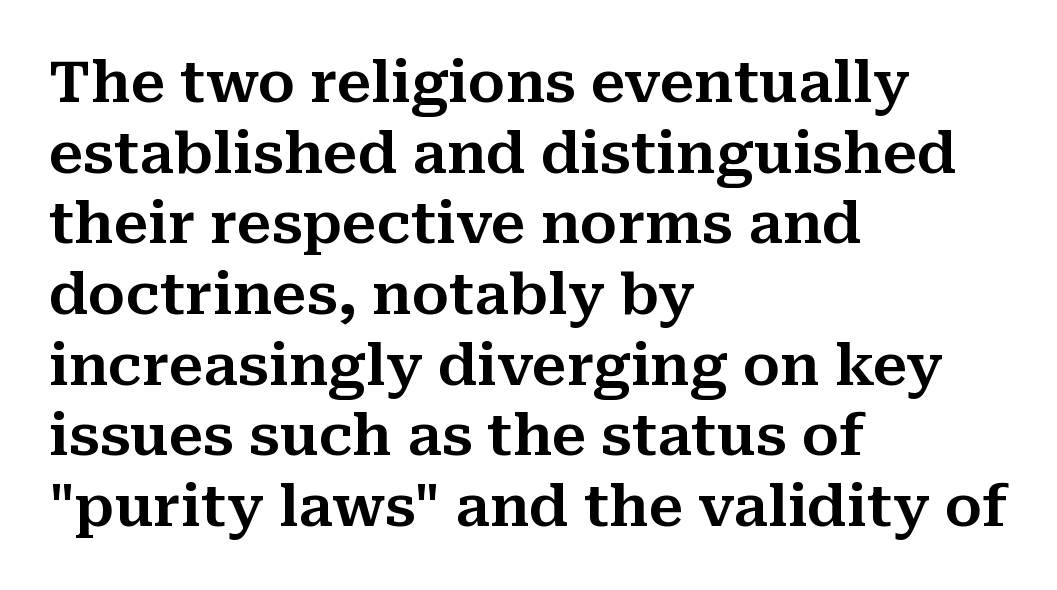
This sample has the flowing, uneven cadence of proportional lettering. The rendering keeps characters at their native spacing. Check where the strokes stop: tiny serifs finish them off. Anything drawn beneath the words? Only blank space. These lines are set flush left with a ragged right edge.
